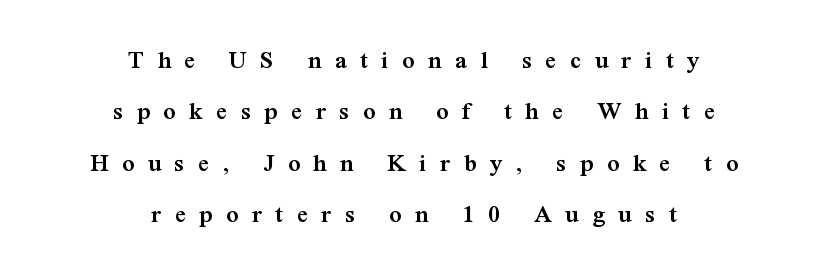
Where is the straight margin? There isn't one; the lines are centered. A typesetter would call this leading open, well beyond the default. The gaps between neighbouring characters are conspicuously large. A typesetter would mark this as roman, not italic.
